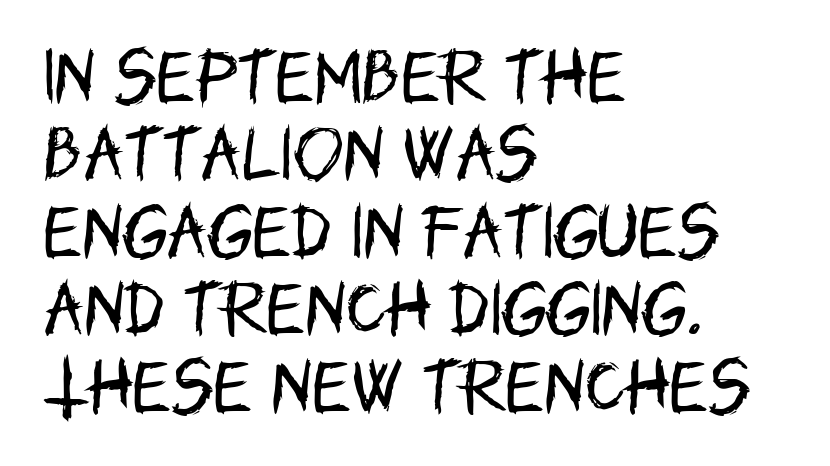
The image shows 60 px regular-weight, condensed sans-serif type, upright; set left-aligned, normal line spacing (1.29x), normal letter spacing, not underlined; low stroke contrast and a large x-height.
